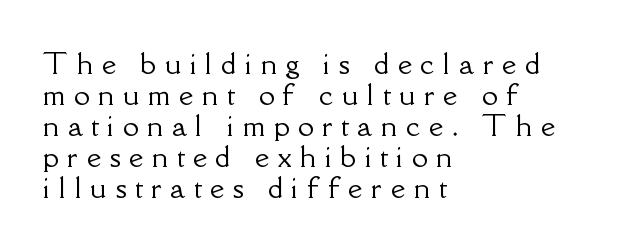
Each word looks stretched out because of the extra space between its letters. The axis of the letterforms is exactly vertical. The block of text is dense from top to bottom, with scant space between rows. The rendering uses natural spacing where letterforms have individual widths. Serif or sans? Serif — the stroke terminals have little feet.
